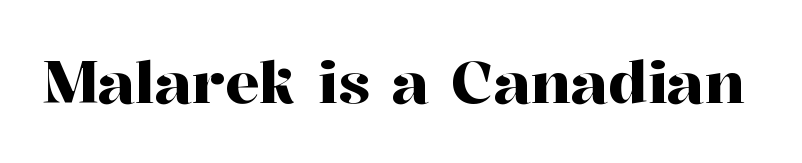
Q: Is the text italic (slanted)? A: No, it is upright.
Q: Is the typeface a serif or a sans-serif typeface? A: Serif.
Q: Is the text underlined? A: No.
Q: Is the spacing between letters normal or unusually wide? A: Normal.
Q: Width (condensed, normal, or wide)? A: Normal.
Q: Stroke contrast? A: High.
Q: x-height? A: Medium.
Q: Monospaced? A: No.
